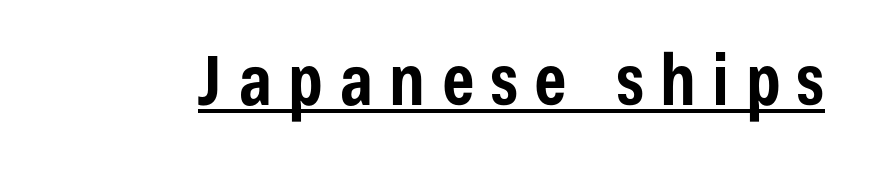
Q: Is the text bold? A: Yes.
Q: Is the text italic (slanted)? A: No, it is upright.
Q: Is the typeface a serif or a sans-serif typeface? A: Sans-serif.
Q: Is the text underlined? A: Yes.
Q: Is the spacing between letters normal or unusually wide? A: Unusually wide.
Q: Width (condensed, normal, or wide)? A: Condensed.
Q: Stroke contrast? A: Low.
Q: x-height? A: Medium.
Q: Monospaced? A: No.
